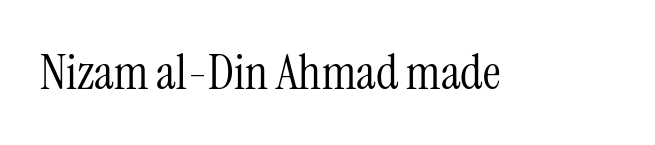
Q: Is the text bold? A: No.
Q: Is the text italic (slanted)? A: No, it is upright.
Q: Is the typeface a serif or a sans-serif typeface? A: Serif.
Q: Is the text underlined? A: No.
Q: Is the spacing between letters normal or unusually wide? A: Normal.
Q: Width (condensed, normal, or wide)? A: Condensed.
Q: Stroke contrast? A: Medium.
Q: x-height? A: Medium.
Q: Monospaced? A: No.
